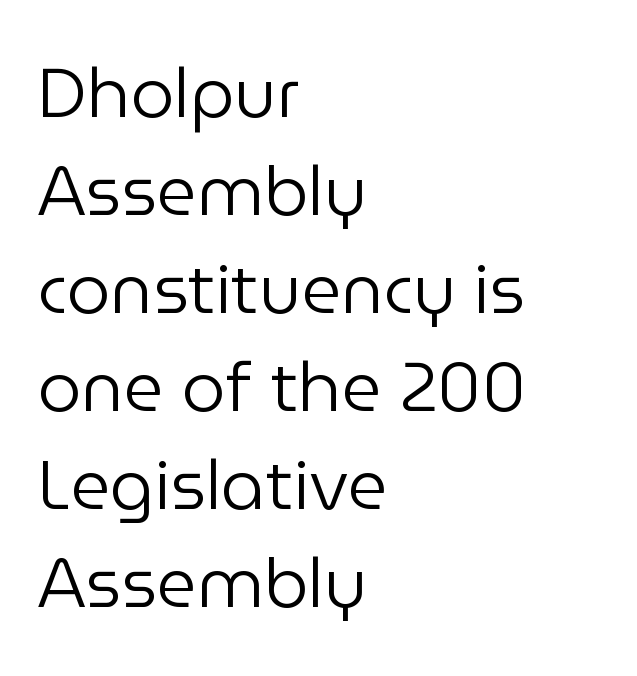
{"serif": "no", "italic": "no", "bold": "no", "weight": "regular", "width": "normal", "stroke_contrast": "low", "x_height": "medium", "monospaced": "no", "underline": "no", "align": "left", "line_spacing": "normal", "line_spacing_ratio": 1.42, "letter_spacing": "normal", "letter_spacing_em": 0.0, "glyph_px": 69}
